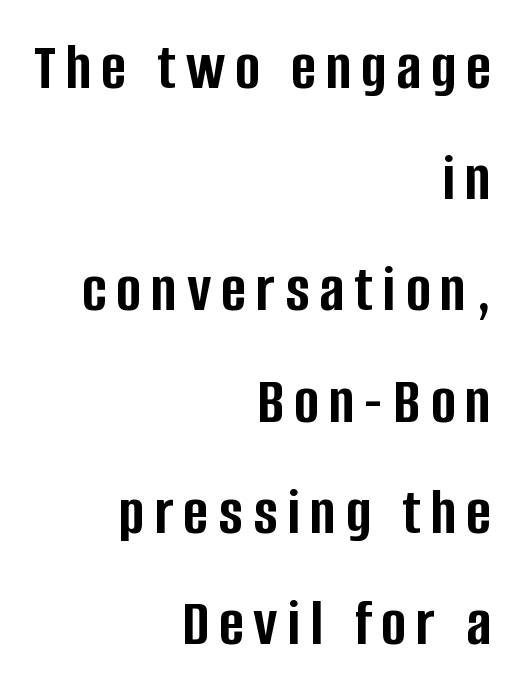
Q: Is the text bold? A: Yes.
Q: Is the text italic (slanted)? A: No, it is upright.
Q: Is the typeface a serif or a sans-serif typeface? A: Sans-serif.
Q: Is the text underlined? A: No.
Q: How is the paragraph aligned? A: Right-aligned.
Q: Is the spacing between lines tight, normal or loose? A: Normal.
Q: Width (condensed, normal, or wide)? A: Condensed.
Q: Stroke contrast? A: Low.
Q: x-height? A: Large.
Q: Monospaced? A: No.
